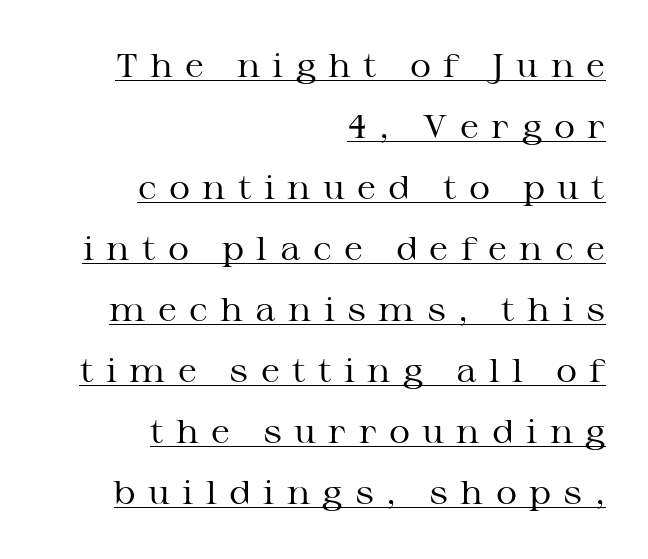
Q: Is the text bold? A: No.
Q: Is the text italic (slanted)? A: No, it is upright.
Q: Is the typeface a serif or a sans-serif typeface? A: Serif.
Q: Is the text underlined? A: Yes.
Q: How is the paragraph aligned? A: Right-aligned.
Q: Is the spacing between letters normal or unusually wide? A: Unusually wide.
Q: Width (condensed, normal, or wide)? A: Wide.
Q: Stroke contrast? A: Medium.
Q: x-height? A: Medium.
Q: Monospaced? A: No.
